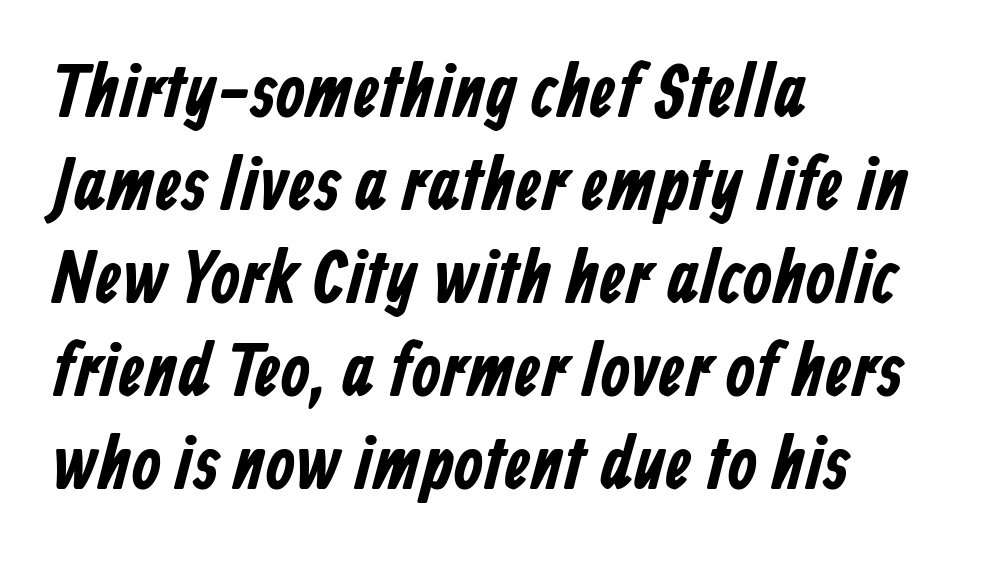
Unlike a traditional serif, this face leaves its strokes unadorned. Spacing verdict: proportional, widths tailored to each character. Just letters on the line, the space beneath them empty. What stands out about the letter spacing? Nothing — it is the standard amount. The setting favours the left margin, as ordinary paragraphs usually do.
